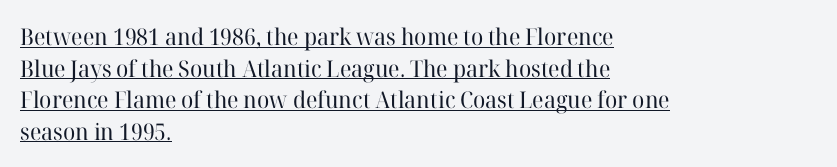
Q: Is the text bold? A: No.
Q: Is the text italic (slanted)? A: No, it is upright.
Q: Is the text underlined? A: Yes.
Q: How is the paragraph aligned? A: Left-aligned.
Q: Is the spacing between letters normal or unusually wide? A: Normal.
Q: Is the spacing between lines tight, normal or loose? A: Normal.
